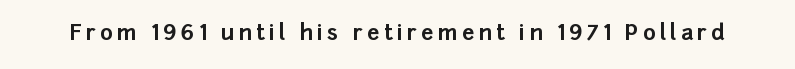
Weight check: bold — yes, fully. Rule under the text: the space is simply empty. Quick note: not italic, upright.
